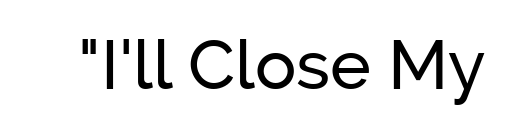
Q: Is the text italic (slanted)? A: No, it is upright.
Q: Is the typeface a serif or a sans-serif typeface? A: Sans-serif.
Q: Is the text underlined? A: No.
Q: Is the spacing between letters normal or unusually wide? A: Normal.
Q: Width (condensed, normal, or wide)? A: Normal.
Q: Stroke contrast? A: Low.
Q: x-height? A: Medium.
Q: Monospaced? A: No.
